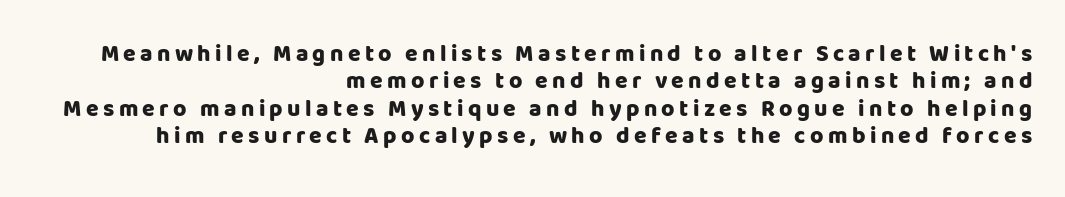
Q: Is the text bold? A: Yes.
Q: Is the text italic (slanted)? A: No, it is upright.
Q: Is the text underlined? A: No.
Q: How is the paragraph aligned? A: Right-aligned.
